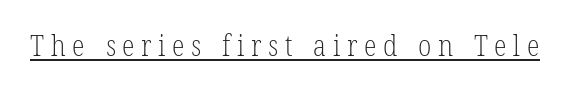
{"serif": "yes", "bold": "no", "weight": "light", "width": "condensed", "stroke_contrast": "low", "x_height": "medium", "monospaced": "no", "underline": "yes", "letter_spacing": "wide", "letter_spacing_em": 0.23, "glyph_px": 29}
